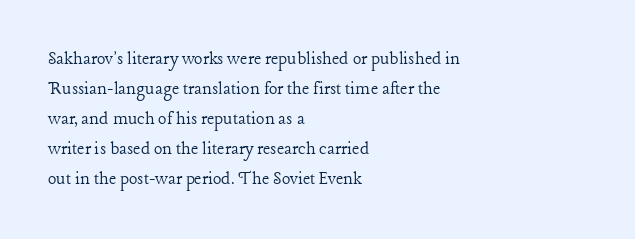
The face looks like a standard text weight, possibly lighter. A normal amount of white space separates one row of letters from the next. Line beginnings align vertically; line endings do not. The horizontal fit of the characters is conventional and even. The passage shown is not underscored anywhere.
